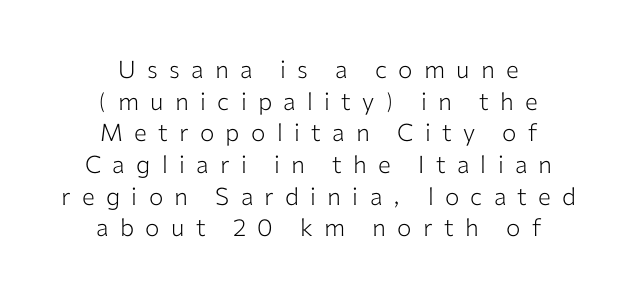
{"italic": "no", "bold": "no", "underline": "no", "align": "center", "line_spacing": "normal", "line_spacing_ratio": 1.32, "letter_spacing": "wide", "letter_spacing_em": 0.47, "glyph_px": 24}
